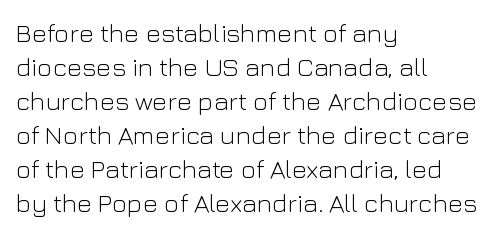
Descenders are the only things crossing below the line. All the whitespace from short lines collects on the right. Characters remain perfectly vertical along every line. The letters sit at their default tracking, neither squeezed nor spread.
